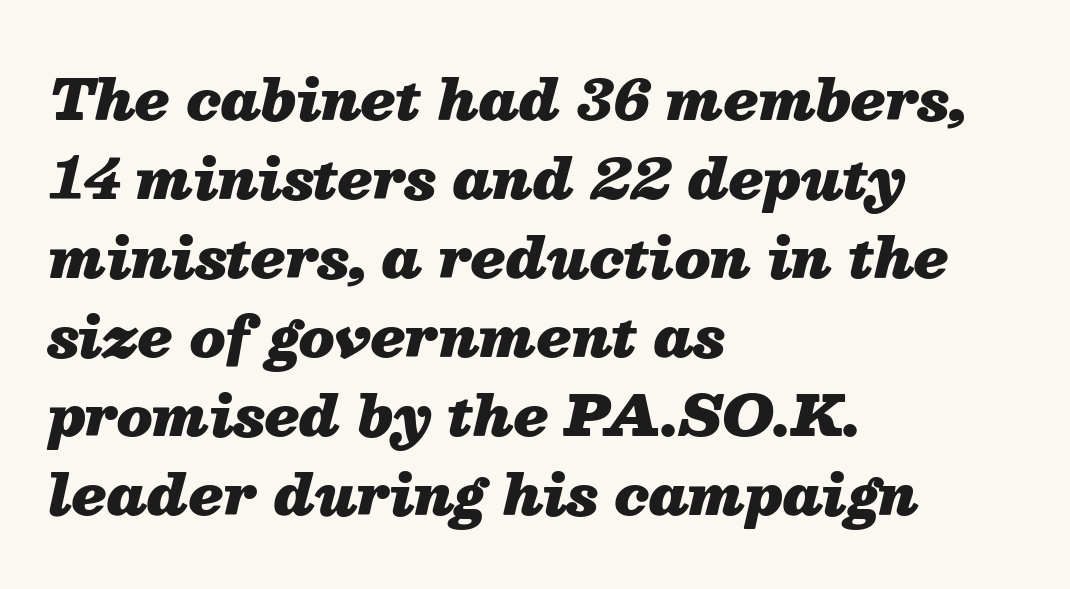
Q: Is the text bold? A: Yes.
Q: Is the text italic (slanted)? A: Yes, it leans right by about 13 degrees.
Q: Is the text underlined? A: No.
Q: How is the paragraph aligned? A: Left-aligned.
Q: Is the spacing between letters normal or unusually wide? A: Normal.
Q: Is the spacing between lines tight, normal or loose? A: Normal.
Q: Width (condensed, normal, or wide)? A: Normal.
Q: Stroke contrast? A: Medium.
Q: x-height? A: Medium.
Q: Monospaced? A: No.
